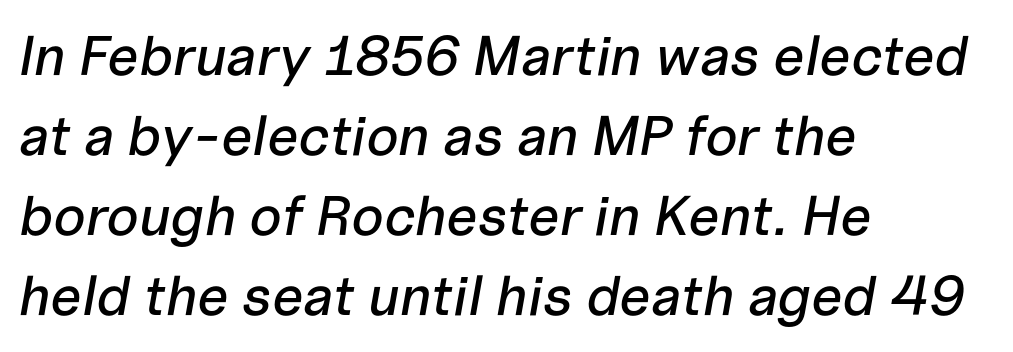
{"italic": "yes", "lean": "right", "slant_degrees": 10, "width": "normal", "stroke_contrast": "low", "x_height": "medium", "monospaced": "no", "underline": "no", "align": "left", "line_spacing": "normal", "line_spacing_ratio": 1.43, "letter_spacing": "normal", "letter_spacing_em": 0.0, "glyph_px": 56}
